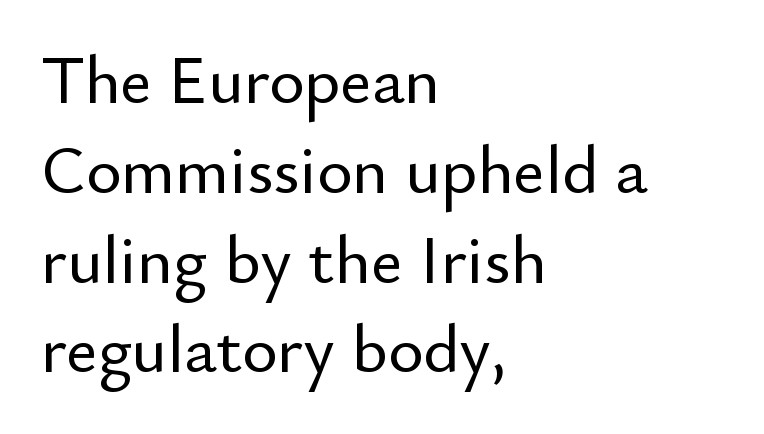
Leading: standard. The gap between lines stays unmarked. Check where the strokes stop: nothing finishes them off — pure sans. The lines in this sample share a left origin and differ only in where they stop. Character widths vary here, with narrow letters taking less room than wide ones. You can tell it's not italic because the verticals are truly vertical.
